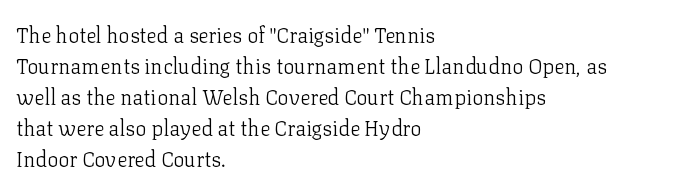
{"italic": "no", "bold": "no", "underline": "no", "align": "left", "line_spacing": "normal", "line_spacing_ratio": 1.48, "letter_spacing": "normal", "letter_spacing_em": 0.0, "glyph_px": 21}
